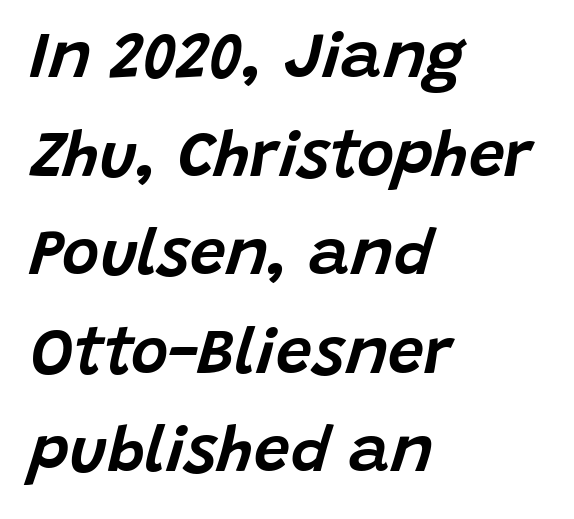
{"italic": "yes", "lean": "right", "slant_degrees": 15, "width": "normal", "stroke_contrast": "low", "x_height": "large", "monospaced": "no", "underline": "no", "align": "left", "line_spacing": "normal", "line_spacing_ratio": 1.54, "letter_spacing": "normal", "letter_spacing_em": 0.0, "glyph_px": 64}
